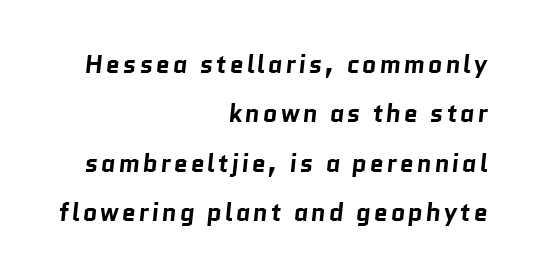
Caption: multi-line text, flush right, ragged left. I'd describe the lettering as bold — thick and assertive. Letters rest on an invisible, unmarked baseline. Airy leading.
